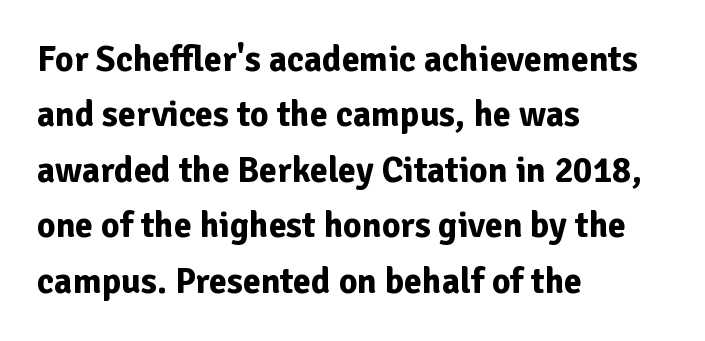
Q: Is the text bold? A: Yes.
Q: Is the text italic (slanted)? A: No, it is upright.
Q: Is the typeface a serif or a sans-serif typeface? A: Sans-serif.
Q: Is the text underlined? A: No.
Q: How is the paragraph aligned? A: Left-aligned.
Q: Is the spacing between letters normal or unusually wide? A: Normal.
Q: Is the spacing between lines tight, normal or loose? A: Normal.
Q: Width (condensed, normal, or wide)? A: Normal.
Q: Stroke contrast? A: Low.
Q: x-height? A: Medium.
Q: Monospaced? A: No.
